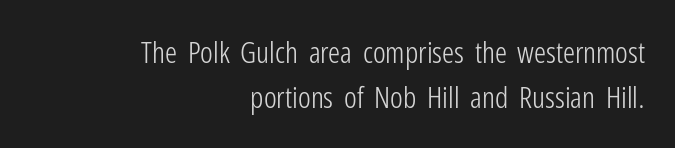
A student would call this right alignment; a typographer would say flush right, rag left. Regarding leading, the lines here are spaced in the standard way. The rendering shows plain stroke endings on the letterforms — a sans-serif design. Only glyphs here, with clear space below each row. Designer's note — italics off, roman on. Is this a fixed-width face? No — the glyphs have proportional, varying widths.
